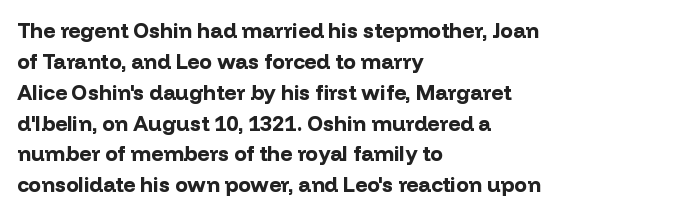
Posture: vertical. A classic flush-left, rag-right setting is used for this passage. Horizontal bands of white between lines are of average thickness. Each word holds together tightly as a unit, with standard inter-letter gaps. The font is running at its bold setting.
